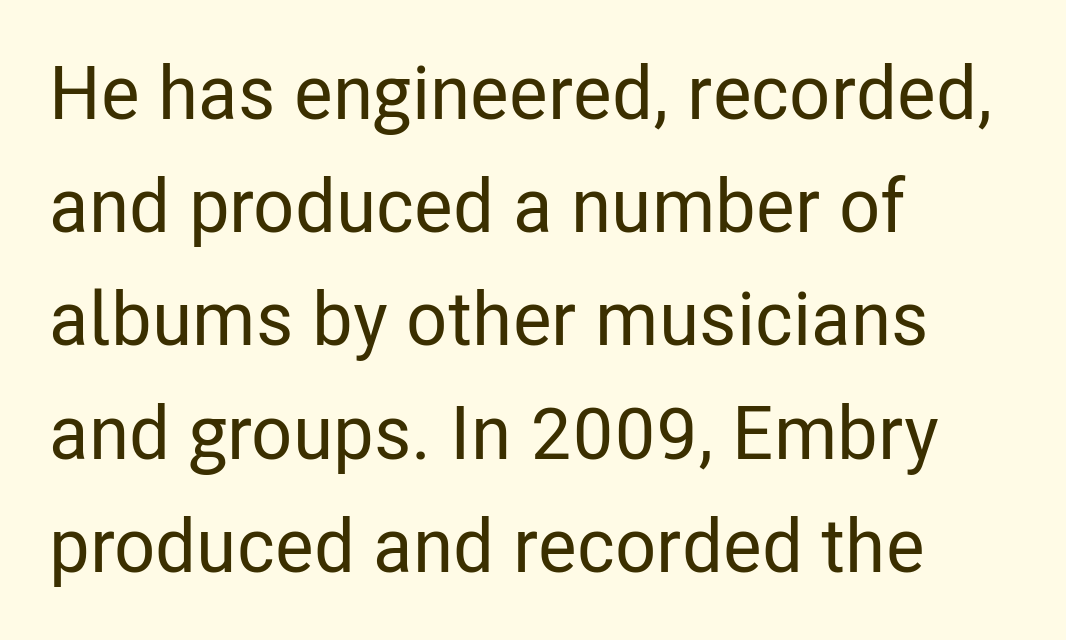
The image shows 75 px condensed sans-serif type, upright; set left-aligned, normal line spacing (1.51x), normal letter spacing, not underlined; low stroke contrast and a medium x-height.
